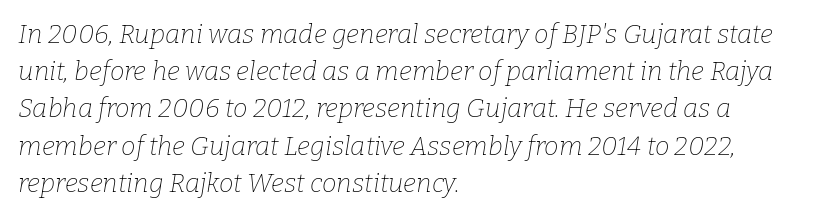
{"italic": "yes", "lean": "right", "slant_degrees": 9, "bold": "no", "underline": "no", "align": "left", "line_spacing": "normal", "line_spacing_ratio": 1.43, "letter_spacing": "normal", "letter_spacing_em": 0.0, "glyph_px": 26}
